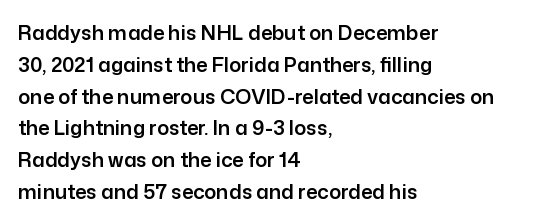
{"italic": "no", "underline": "no", "align": "left", "line_spacing": "normal", "line_spacing_ratio": 1.59, "letter_spacing": "normal", "letter_spacing_em": 0.0, "glyph_px": 20}
